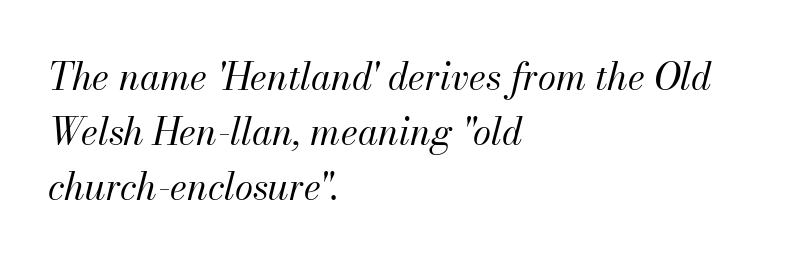
{"italic": "yes", "lean": "right", "slant_degrees": 13, "bold": "no", "weight": "regular", "width": "normal", "stroke_contrast": "medium", "x_height": "small", "monospaced": "no", "underline": "no", "align": "left", "line_spacing": "normal", "line_spacing_ratio": 1.48, "letter_spacing": "normal", "letter_spacing_em": 0.0, "glyph_px": 37}
